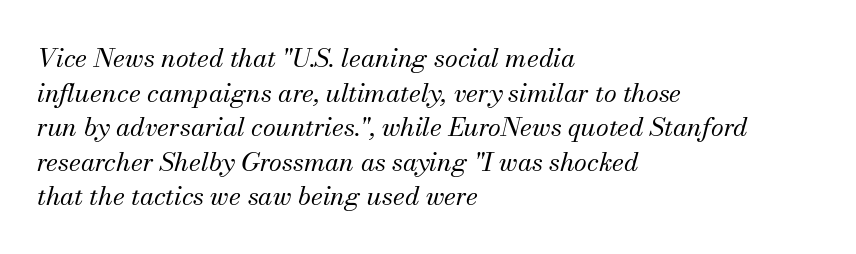
{"italic": "yes", "lean": "right", "slant_degrees": 13, "bold": "no", "underline": "no", "align": "left", "line_spacing": "normal", "line_spacing_ratio": 1.33, "letter_spacing": "normal", "letter_spacing_em": 0.0, "glyph_px": 26}
